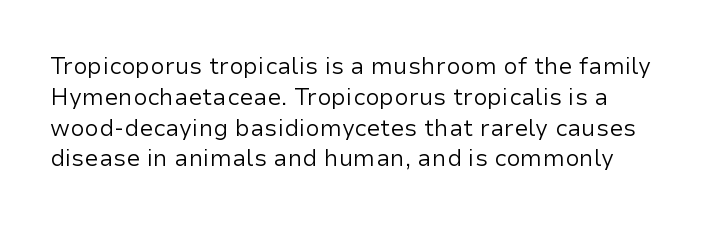
Descenders are the only things crossing below the line. The font sits on the lighter half of the weight spectrum, regular included. Does the copy run flush right? No — it runs flush left. Vertically, the passage feels balanced, rows spaced as you'd expect.
